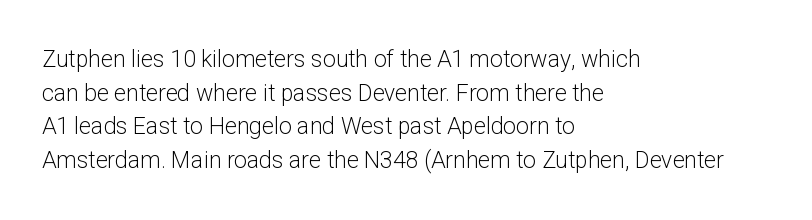
Q: Is the text bold? A: No.
Q: Is the text italic (slanted)? A: No, it is upright.
Q: Is the text underlined? A: No.
Q: How is the paragraph aligned? A: Left-aligned.
Q: Is the spacing between letters normal or unusually wide? A: Normal.
Q: Is the spacing between lines tight, normal or loose? A: Normal.
